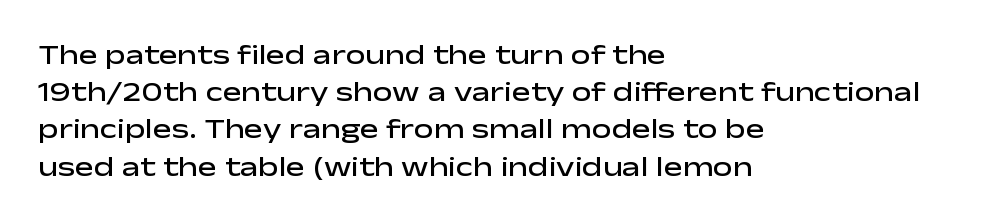
The ragged edge is on the right, which tells us the setting is flush left. Bare-footed words on every line. The letters stand straight up with perfectly vertical stems. A typesetter would call this proportional, since set widths differ per character. The rows are spaced the way most documents space them.
